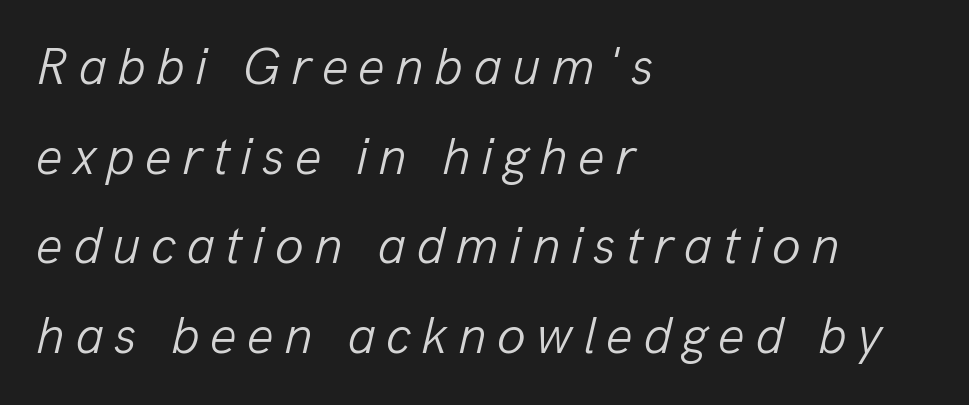
The image shows 53 px light type, italic (leaning right); set left-aligned, normal line spacing (1.69x), not underlined; low stroke contrast and a medium x-height.
